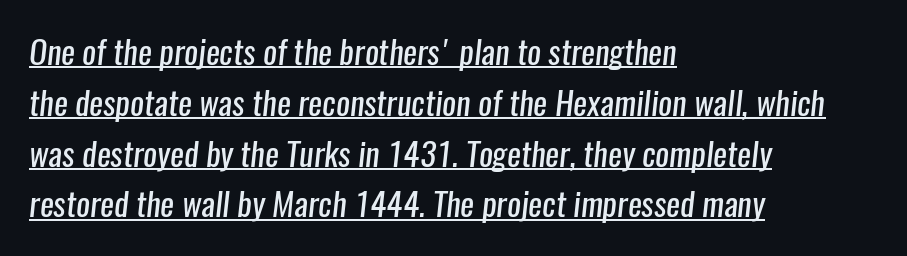
{"serif": "no", "bold": "no", "weight": "regular", "width": "condensed", "stroke_contrast": "low", "x_height": "medium", "monospaced": "no", "underline": "yes", "align": "left", "line_spacing": "normal", "line_spacing_ratio": 1.54, "letter_spacing": "normal", "letter_spacing_em": 0.0, "glyph_px": 33}
